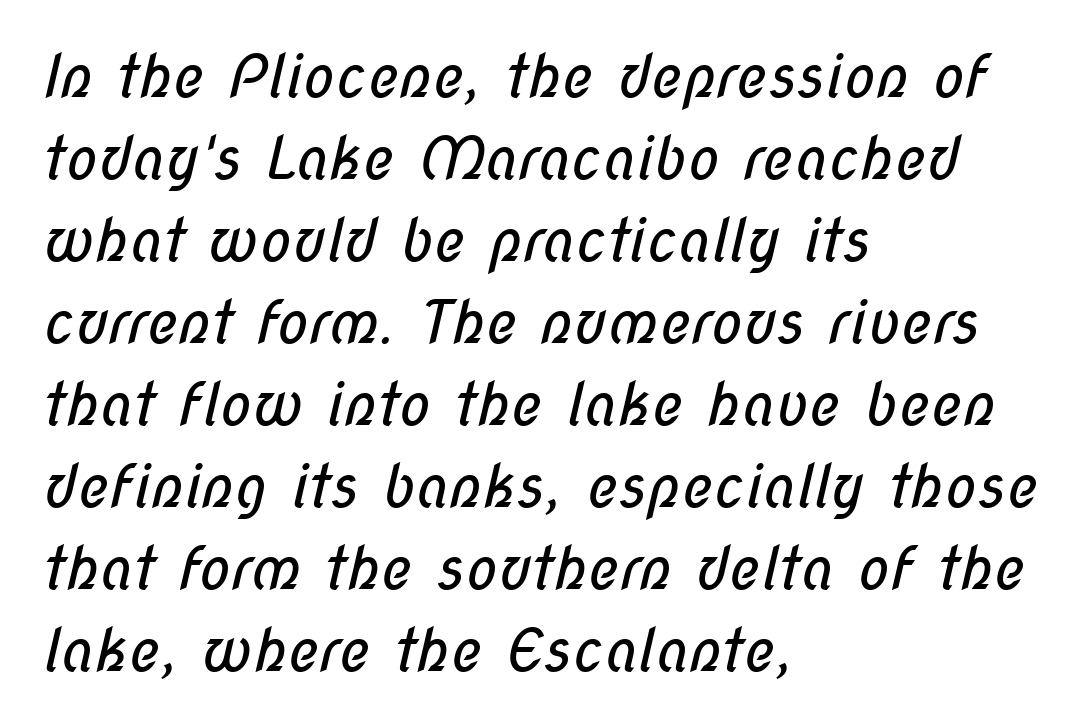
What's the leading like? Ordinary, nothing unusual. Looks like regular typesetting: each glyph gets only the width it needs. Are there feet on the stems? There aren't — it's a sans. Is the block centered? No — it sits flush against the left margin.
